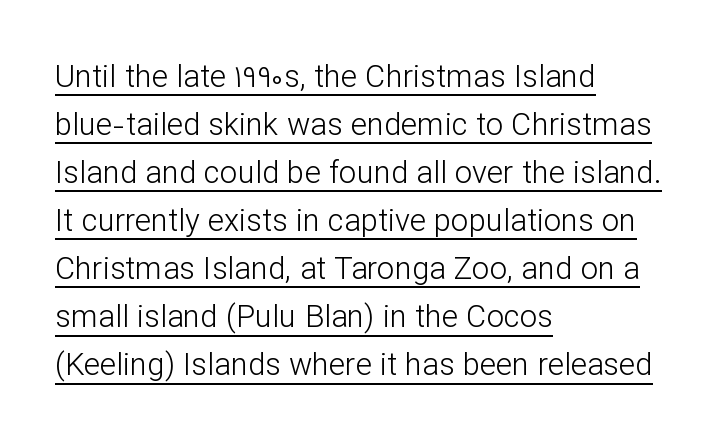
Successive baselines arrive at the customary interval. A light-to-regular cut is what we see here. This is roman type, the default non-slanted kind. In CSS terms this would be text-align: left. Typographically, this falls in the sans-serif category. A typesetter would call this zero additional tracking.
